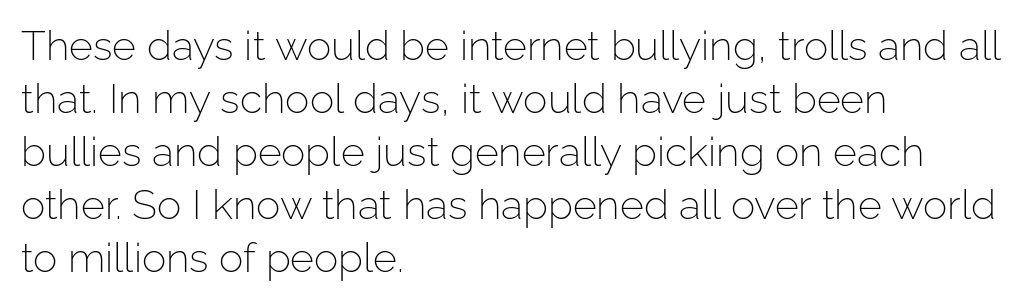
Caption: multi-line text, flush left, ragged right. Nope, no serifs anywhere on these letters. These lines are rendered in a variable-pitch font. Whoever set this chose a conventional vertical rhythm. Has an underline been added? It has not.
